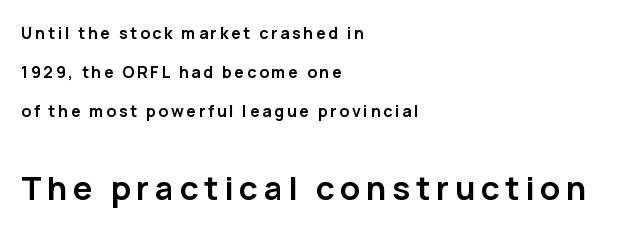
{"serif": "no", "italic": "no", "bold": "yes", "weight": "semibold", "width": "normal", "stroke_contrast": "low", "x_height": "medium", "monospaced": "no", "underline": "no", "align": "left", "line_spacing": "loose", "line_spacing_ratio": 2.43, "larger_block": "second", "size_ratio": 2.06, "glyph_px": 33}
